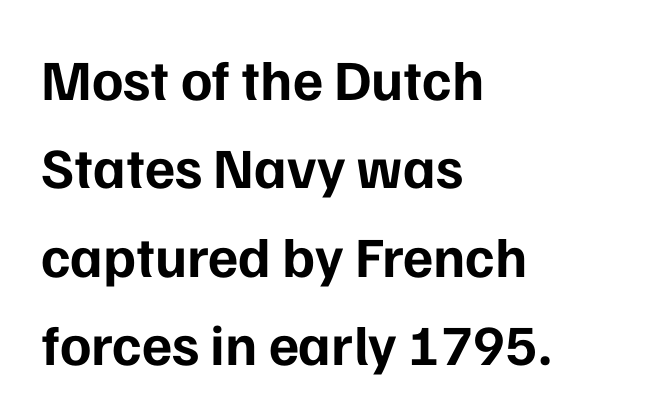
The image shows 57 px bold sans-serif type, upright; set left-aligned, normal line spacing (1.55x), normal letter spacing, not underlined; low stroke contrast and a medium x-height.
